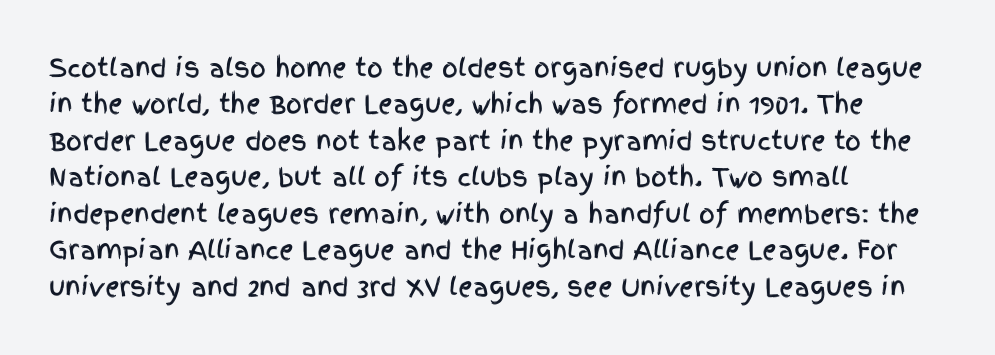
Plain, unruled lines of type. The type is set solid horizontally, with unmodified tracking. Tall strokes in this sample are plumb rather than angled. Regarding leading, the lines here are spaced in the standard way.
